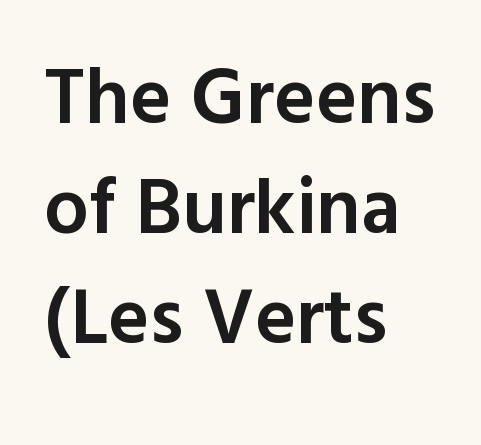
{"serif": "no", "italic": "no", "bold": "semi", "weight": "semibold", "width": "normal", "x_height": "medium", "monospaced": "no", "underline": "no", "align": "left", "line_spacing": "normal", "line_spacing_ratio": 1.39, "letter_spacing": "normal", "letter_spacing_em": 0.0, "glyph_px": 79}
